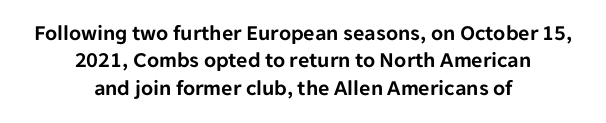
The image shows 22 px text type, upright; set centered, line spacing 1.24x, normal letter spacing, not underlined.
